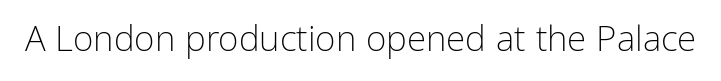
Q: Is the text bold? A: No.
Q: Is the text italic (slanted)? A: No, it is upright.
Q: Is the typeface a serif or a sans-serif typeface? A: Sans-serif.
Q: Is the text underlined? A: No.
Q: Is the spacing between letters normal or unusually wide? A: Normal.
Q: Width (condensed, normal, or wide)? A: Condensed.
Q: Stroke contrast? A: Low.
Q: x-height? A: Medium.
Q: Monospaced? A: No.
